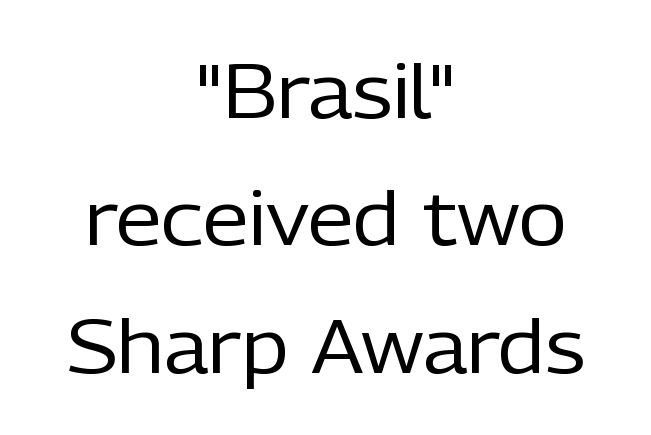
Beneath every word, the page is bare. Characters follow at the spacing the type designer built in. Each new line begins a customary step beneath the previous one. Do the letters lean? They stand straight. Is this a heavy cut? Hardly; it is regular or lighter.
